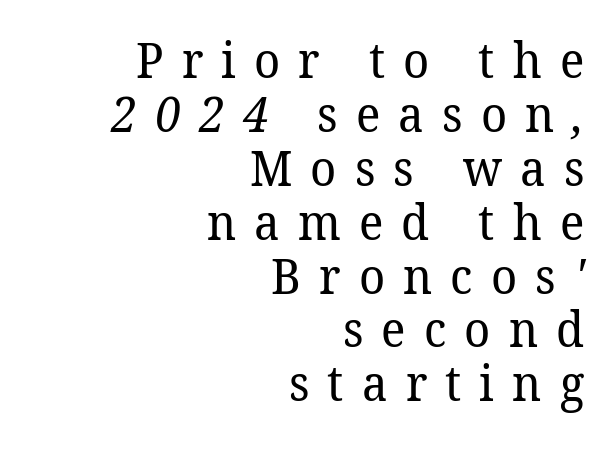
{"serif": "yes", "bold": "no", "weight": "regular", "width": "normal", "stroke_contrast": "low", "x_height": "medium", "monospaced": "no", "underline": "no", "align": "right", "line_spacing": "tight", "line_spacing_ratio": 1.1, "letter_spacing": "wide", "letter_spacing_em": 0.37, "glyph_px": 49}
